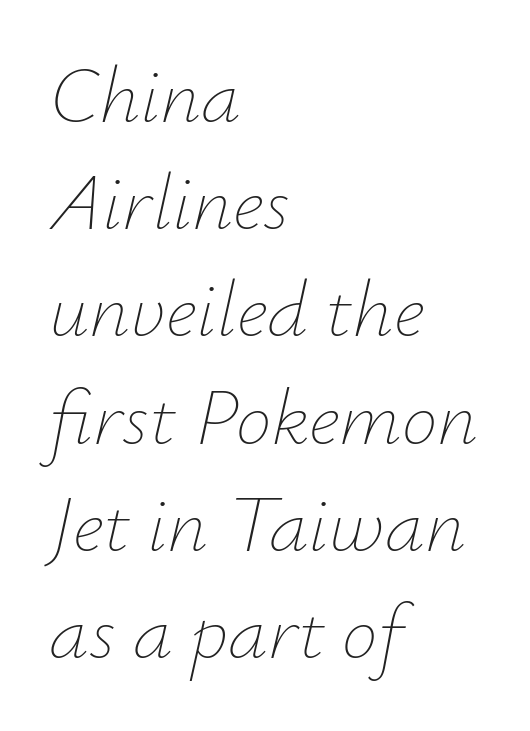
{"italic": "yes", "lean": "right", "slant_degrees": 12, "bold": "no", "weight": "thin", "width": "normal", "stroke_contrast": "low", "x_height": "small", "monospaced": "no", "underline": "no", "align": "left", "line_spacing": "normal", "line_spacing_ratio": 1.34, "letter_spacing": "normal", "letter_spacing_em": 0.0, "glyph_px": 80}
